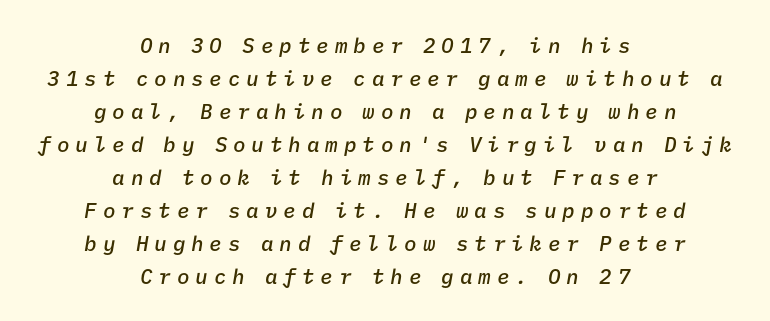
The image shows 21 px text type, italic (leaning right); set centered, normal line spacing (1.57x), unusually wide letter spacing (+0.28 em), not underlined.
